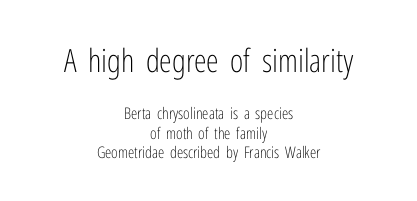
The image shows 32 px light, condensed sans-serif type, upright; set centered, line spacing 1.21x, normal letter spacing, not underlined; the first (top) block is 2.0x larger; low stroke contrast and a medium x-height.
